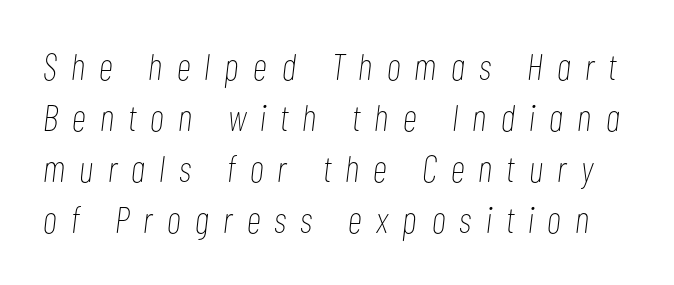
In terms of posture, this sample is oblique. The tracking jumps out immediately: characters are airy and widely separated. Check under the words: just untouched page. Is there much room between lines? A standard amount, neither cramped nor airy. The rendering uses natural spacing where letterforms have individual widths.
